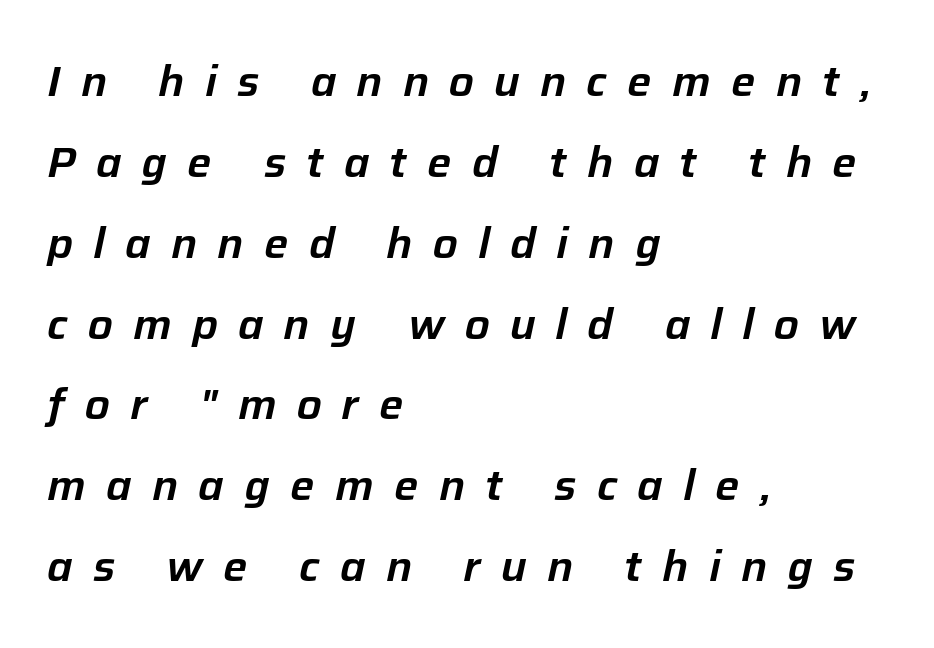
{"italic": "yes", "lean": "right", "slant_degrees": 12, "width": "normal", "stroke_contrast": "low", "x_height": "medium", "monospaced": "no", "underline": "no", "align": "left", "line_spacing_ratio": 1.88, "letter_spacing": "wide", "letter_spacing_em": 0.47, "glyph_px": 43}
